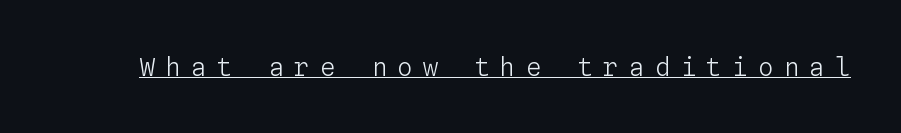
Q: Is the text bold? A: No.
Q: Is the text italic (slanted)? A: No, it is upright.
Q: Is the text underlined? A: Yes.
Q: Is the spacing between letters normal or unusually wide? A: Unusually wide.
